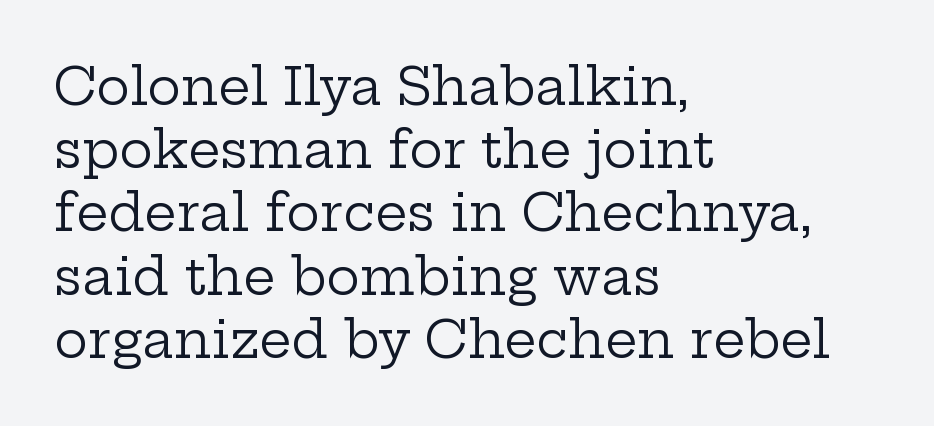
The image shows 51 px regular-weight, wide serif type, upright; set left-aligned, line spacing 1.24x, normal letter spacing, not underlined; low stroke contrast and a medium x-height.
